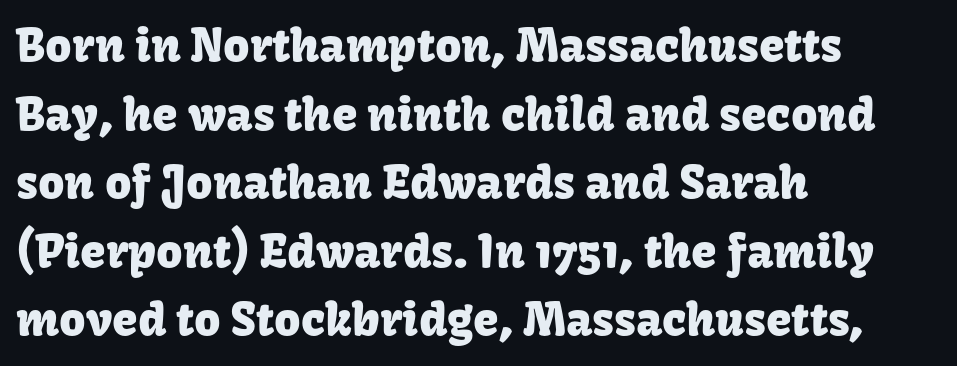
{"serif": "no", "italic": "no", "width": "normal", "stroke_contrast": "low", "x_height": "medium", "monospaced": "no", "underline": "no", "align": "left", "line_spacing": "normal", "line_spacing_ratio": 1.49, "letter_spacing": "normal", "letter_spacing_em": 0.0, "glyph_px": 46}
